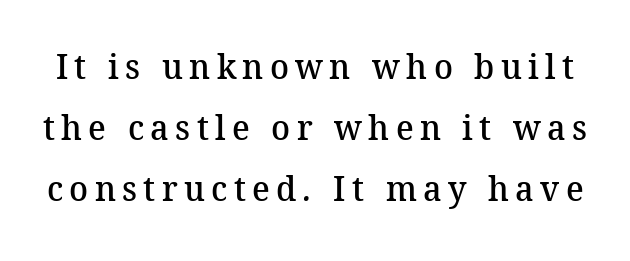
{"serif": "yes", "bold": "semi", "weight": "semibold", "width": "normal", "stroke_contrast": "medium", "x_height": "medium", "monospaced": "no", "underline": "no", "line_spacing_ratio": 1.75, "glyph_px": 35}
